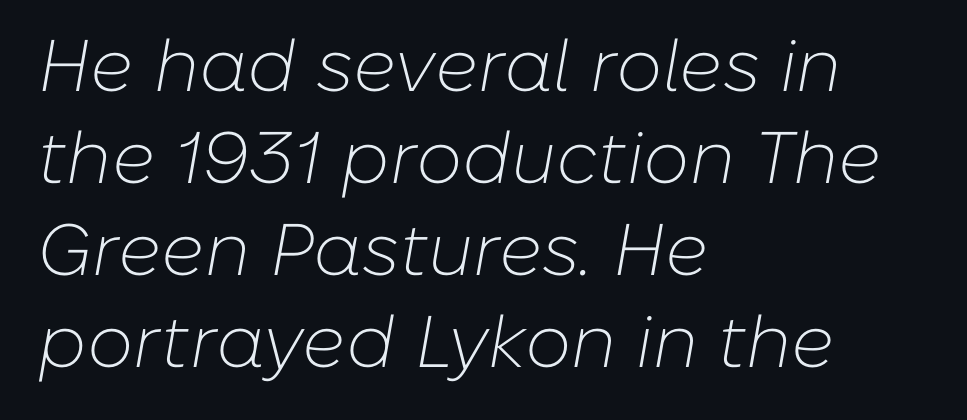
{"italic": "yes", "lean": "right", "slant_degrees": 10, "bold": "no", "weight": "light", "width": "normal", "stroke_contrast": "low", "x_height": "medium", "monospaced": "no", "underline": "no", "align": "left", "line_spacing": "normal", "line_spacing_ratio": 1.26, "letter_spacing": "normal", "letter_spacing_em": 0.0, "glyph_px": 73}
